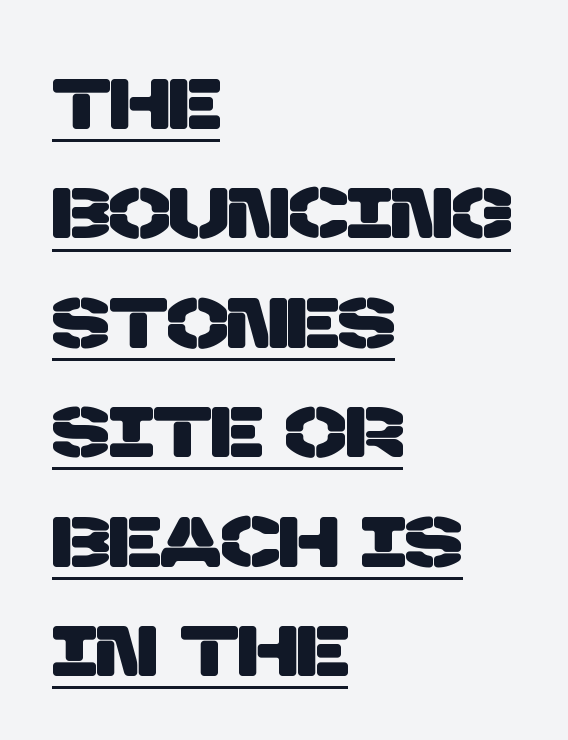
{"serif": "no", "width": "normal", "stroke_contrast": "low", "x_height": "large", "monospaced": "no", "underline": "yes", "align": "left", "line_spacing": "normal", "line_spacing_ratio": 1.52, "letter_spacing": "normal", "letter_spacing_em": 0.0, "glyph_px": 72}
